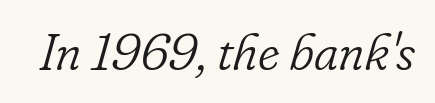
{"serif": "yes", "italic": "yes", "lean": "right", "slant_degrees": 16, "bold": "no", "weight": "light", "width": "normal", "stroke_contrast": "low", "x_height": "small", "monospaced": "no", "underline": "no", "letter_spacing": "normal", "letter_spacing_em": 0.0, "glyph_px": 51}
